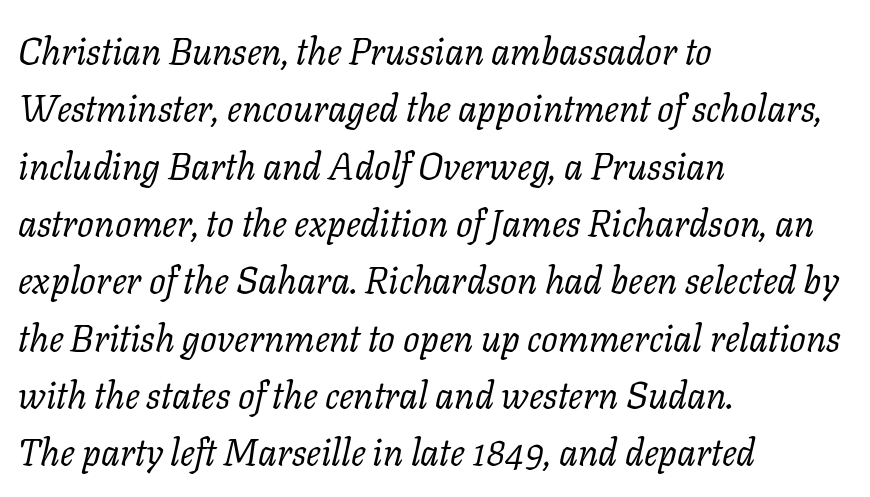
{"serif": "yes", "italic": "yes", "lean": "right", "slant_degrees": 11, "bold": "no", "weight": "regular", "width": "normal", "stroke_contrast": "low", "x_height": "medium", "monospaced": "no", "underline": "no", "align": "left", "line_spacing": "normal", "line_spacing_ratio": 1.55, "letter_spacing": "normal", "letter_spacing_em": 0.0, "glyph_px": 37}
